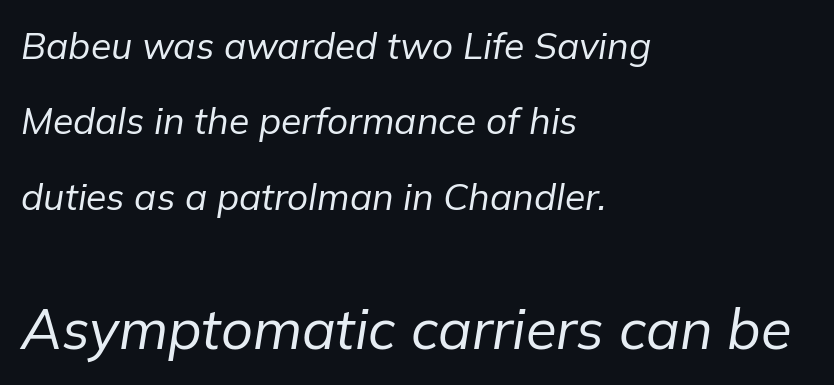
Q: Is the text bold? A: No.
Q: Is the text italic (slanted)? A: Yes, it leans right by about 9 degrees.
Q: Is the text underlined? A: No.
Q: How is the paragraph aligned? A: Left-aligned.
Q: Is the spacing between letters normal or unusually wide? A: Normal.
Q: Is the spacing between lines tight, normal or loose? A: Loose.
Q: Which block of text is set in a larger size, the first (top) or the second (bottom)? A: The second (bottom) one.
Q: Width (condensed, normal, or wide)? A: Normal.
Q: Stroke contrast? A: Low.
Q: x-height? A: Medium.
Q: Monospaced? A: No.
